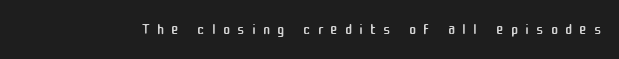
{"italic": "no", "bold": "no", "underline": "no", "letter_spacing": "wide", "letter_spacing_em": 0.32, "glyph_px": 22}
